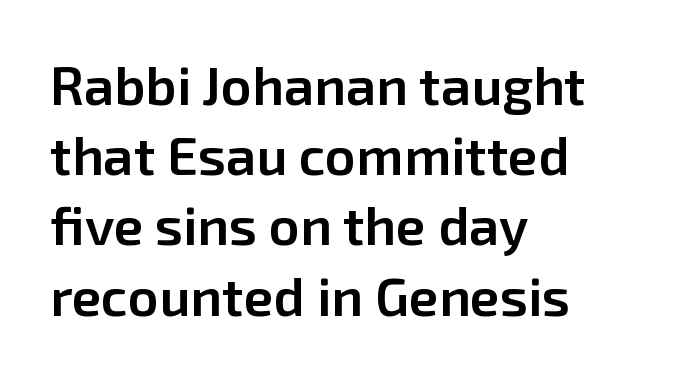
Q: Is the text bold? A: Semi-bold.
Q: Is the text italic (slanted)? A: No, it is upright.
Q: Is the typeface a serif or a sans-serif typeface? A: Sans-serif.
Q: Is the text underlined? A: No.
Q: How is the paragraph aligned? A: Left-aligned.
Q: Is the spacing between letters normal or unusually wide? A: Normal.
Q: Is the spacing between lines tight, normal or loose? A: Normal.
Q: Width (condensed, normal, or wide)? A: Normal.
Q: Stroke contrast? A: Low.
Q: x-height? A: Medium.
Q: Monospaced? A: No.
